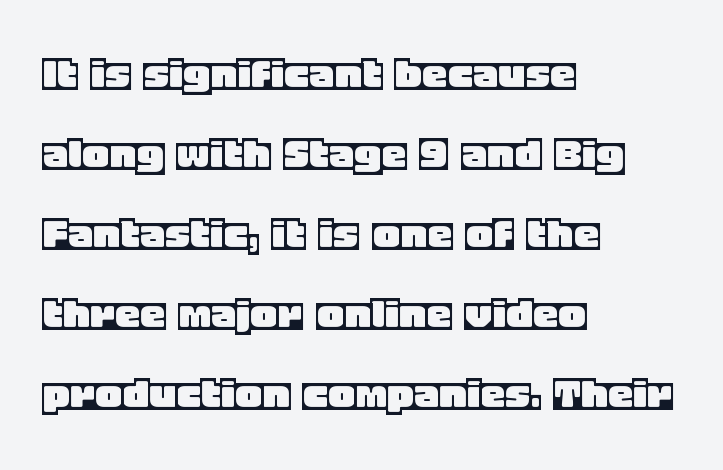
Q: Is the text italic (slanted)? A: No, it is upright.
Q: Is the text underlined? A: No.
Q: How is the paragraph aligned? A: Left-aligned.
Q: Is the spacing between letters normal or unusually wide? A: Normal.
Q: Is the spacing between lines tight, normal or loose? A: Normal.
Q: Width (condensed, normal, or wide)? A: Normal.
Q: x-height? A: Large.
Q: Monospaced? A: No.
